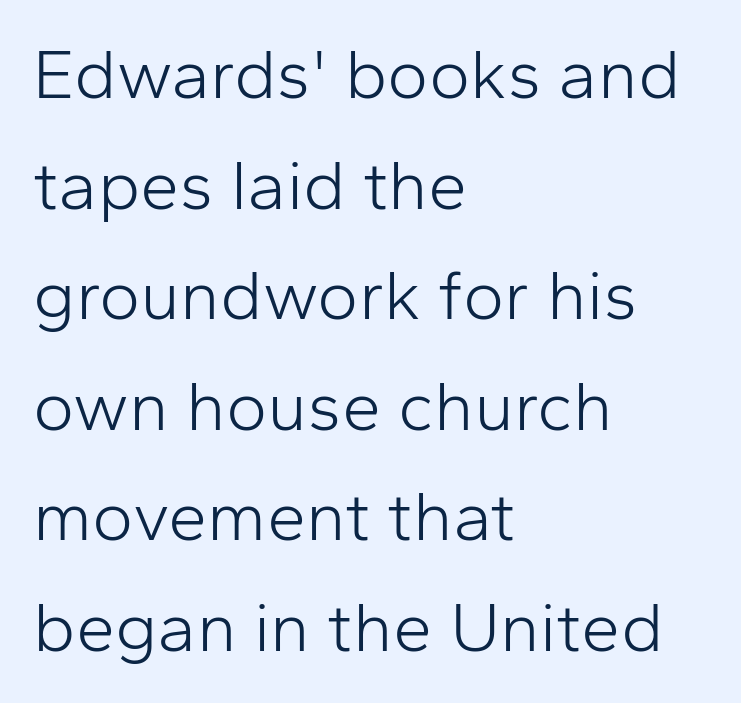
{"serif": "no", "italic": "no", "bold": "no", "weight": "light", "width": "normal", "stroke_contrast": "low", "x_height": "medium", "monospaced": "no", "underline": "no", "align": "left", "line_spacing": "normal", "line_spacing_ratio": 1.58, "letter_spacing": "normal", "letter_spacing_em": 0.0, "glyph_px": 70}
